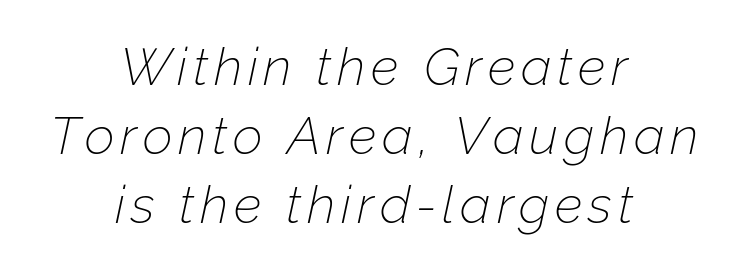
Spacing verdict: proportional, widths tailored to each character. Baseline-to-baseline distance is the conventional proportion of letter height. Each line is balanced around a shared central axis. Underlining? Definitely not there. Stroke mass is kept to a normal reading level or below. A typesetter would mark this as italic.
